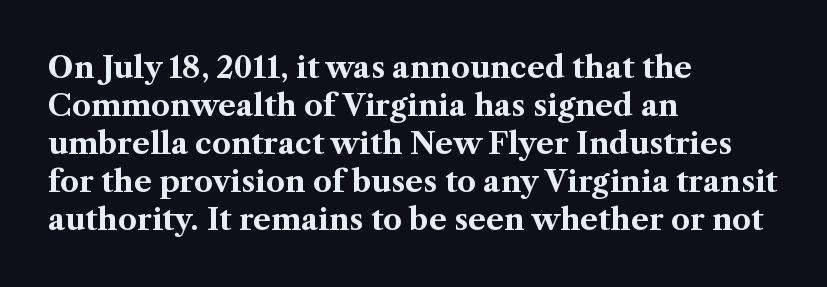
The image shows 30 px bold serif type, upright; set left-aligned, normal line spacing (1.27x), normal letter spacing, not underlined; medium stroke contrast and a medium x-height.
